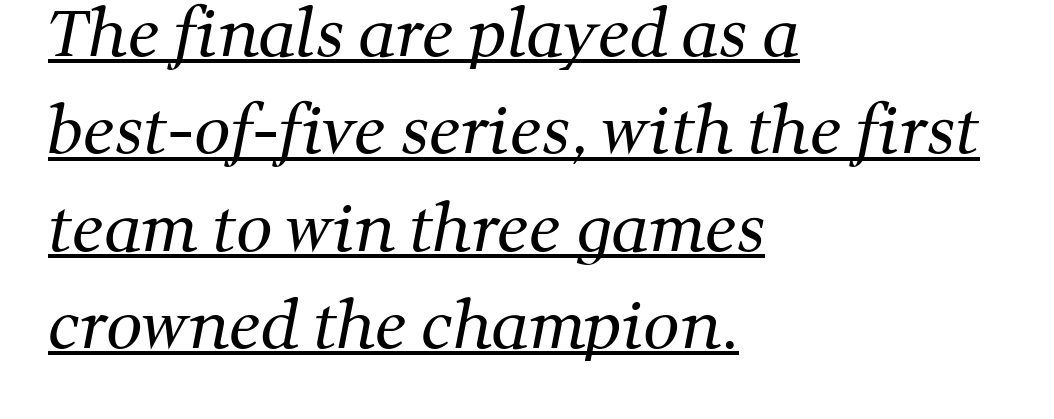
{"serif": "yes", "bold": "no", "weight": "regular", "width": "normal", "stroke_contrast": "medium", "x_height": "medium", "monospaced": "no", "underline": "yes", "align": "left", "line_spacing": "normal", "line_spacing_ratio": 1.52, "letter_spacing": "normal", "letter_spacing_em": 0.0, "glyph_px": 64}
